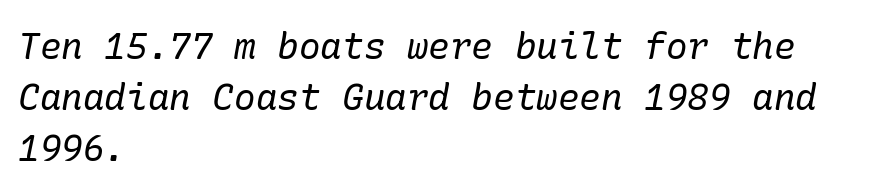
Q: Is the text bold? A: No.
Q: Is the text italic (slanted)? A: Yes, it leans right by about 10 degrees.
Q: Is the typeface a serif or a sans-serif typeface? A: Sans-serif.
Q: Is the text underlined? A: No.
Q: How is the paragraph aligned? A: Left-aligned.
Q: Is the spacing between letters normal or unusually wide? A: Normal.
Q: Is the spacing between lines tight, normal or loose? A: Normal.
Q: Width (condensed, normal, or wide)? A: Normal.
Q: Stroke contrast? A: Low.
Q: x-height? A: Medium.
